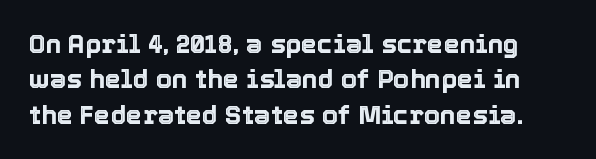
The image shows 26 px text type, upright; set normal line spacing (1.36x), normal letter spacing, not underlined.
